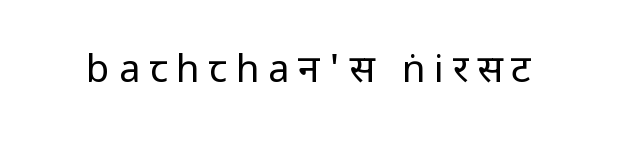
{"serif": "no", "italic": "no", "bold": "no", "weight": "regular", "width": "condensed", "stroke_contrast": "low", "underline": "no", "letter_spacing": "wide", "letter_spacing_em": 0.23, "glyph_px": 38}
